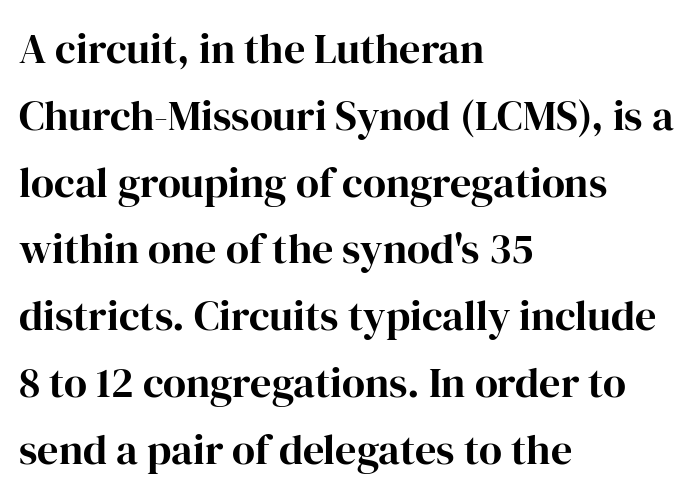
Q: Is the text bold? A: Yes.
Q: Is the text italic (slanted)? A: No, it is upright.
Q: Is the typeface a serif or a sans-serif typeface? A: Serif.
Q: Is the text underlined? A: No.
Q: How is the paragraph aligned? A: Left-aligned.
Q: Is the spacing between letters normal or unusually wide? A: Normal.
Q: Is the spacing between lines tight, normal or loose? A: Normal.
Q: Width (condensed, normal, or wide)? A: Normal.
Q: Stroke contrast? A: High.
Q: x-height? A: Medium.
Q: Monospaced? A: No.
